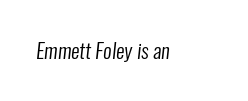
Students, note that the glyphs here touch the page at normal intervals. The typesetting does not lean heavy: it is not bold. Descender tails drop into unmarked territory.
